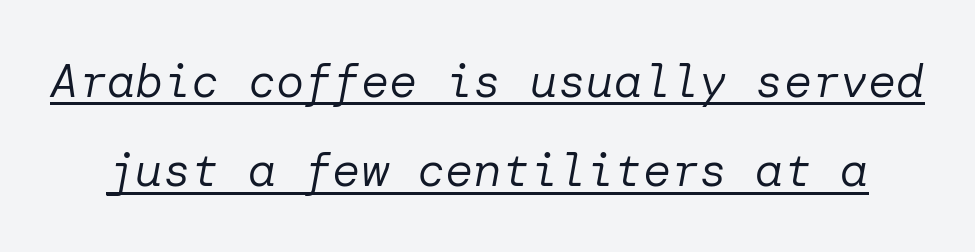
{"italic": "yes", "lean": "right", "slant_degrees": 10, "bold": "no", "weight": "regular", "width": "normal", "stroke_contrast": "low", "x_height": "medium", "underline": "yes", "line_spacing": "loose", "line_spacing_ratio": 1.9, "letter_spacing": "normal", "letter_spacing_em": 0.0, "glyph_px": 47}
